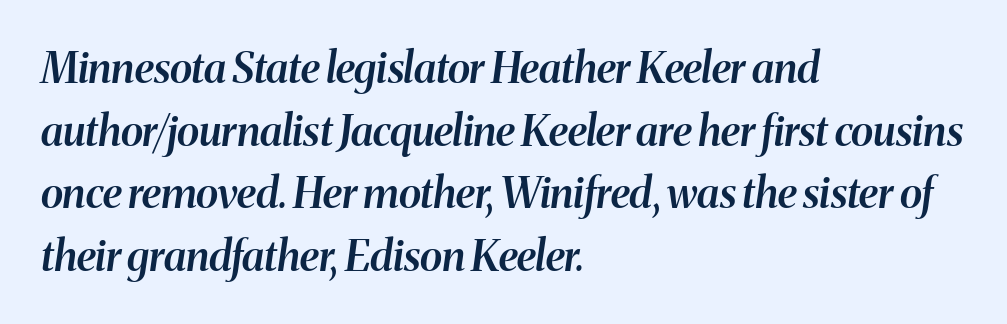
Reading down the block, your eye returns to a fixed left position each line. Evenly set lines give the paragraph a standard silhouette. The space beneath each line is pristine and unruled. Character widths vary here, with narrow letters taking less room than wide ones.
